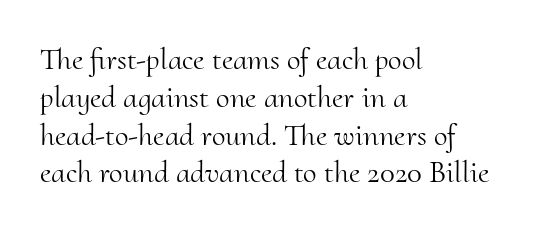
The image shows 31 px light serif type, upright; set left-aligned, line spacing 1.22x, normal letter spacing, not underlined; medium stroke contrast and a small x-height.
